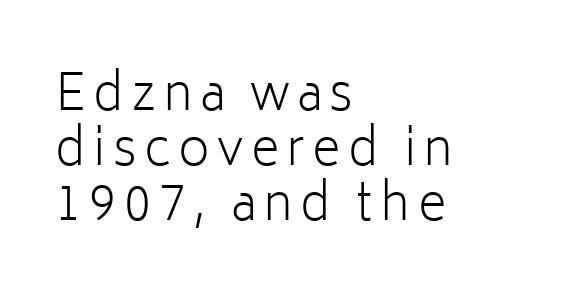
Q: Is the text bold? A: No.
Q: Is the text italic (slanted)? A: No, it is upright.
Q: Is the typeface a serif or a sans-serif typeface? A: Sans-serif.
Q: Is the text underlined? A: No.
Q: How is the paragraph aligned? A: Left-aligned.
Q: Is the spacing between lines tight, normal or loose? A: Tight.
Q: Width (condensed, normal, or wide)? A: Normal.
Q: Stroke contrast? A: Low.
Q: x-height? A: Medium.
Q: Monospaced? A: No.
